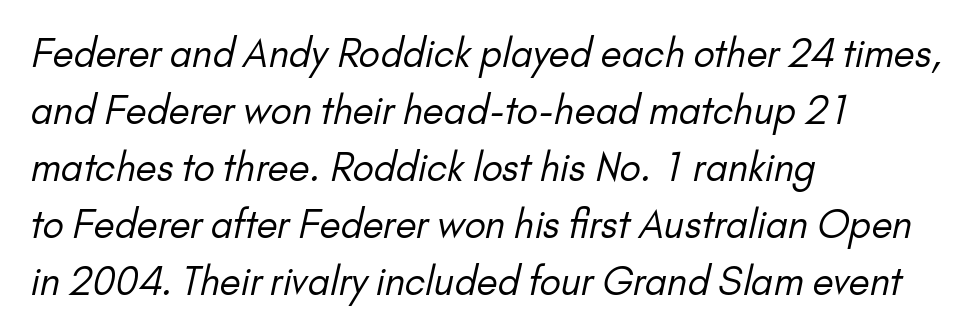
{"serif": "no", "bold": "no", "weight": "regular", "width": "normal", "stroke_contrast": "low", "x_height": "small", "monospaced": "no", "underline": "no", "align": "left", "line_spacing": "normal", "line_spacing_ratio": 1.5, "letter_spacing": "normal", "letter_spacing_em": 0.0, "glyph_px": 38}
